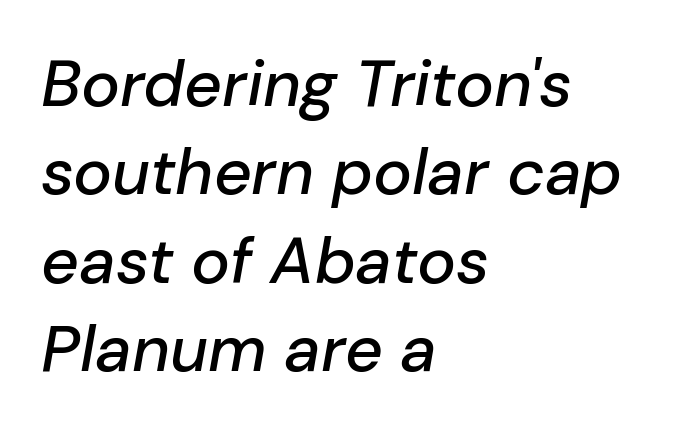
Q: Is the text italic (slanted)? A: Yes, it leans right by about 10 degrees.
Q: Is the text underlined? A: No.
Q: How is the paragraph aligned? A: Left-aligned.
Q: Is the spacing between letters normal or unusually wide? A: Normal.
Q: Is the spacing between lines tight, normal or loose? A: Normal.
Q: Width (condensed, normal, or wide)? A: Normal.
Q: Stroke contrast? A: Low.
Q: x-height? A: Medium.
Q: Monospaced? A: No.
